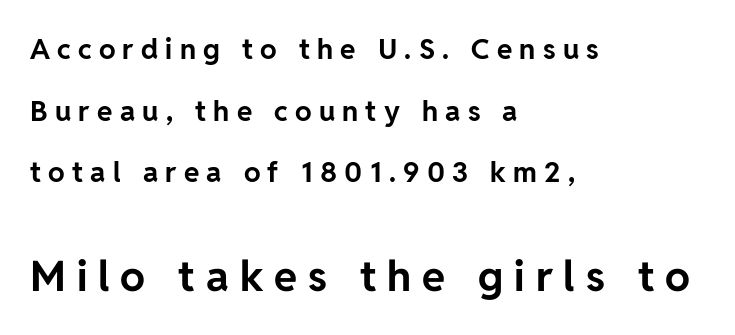
Think of a printed novel: that variable character pitch is what you see here. Students, note that the glyphs here are deliberately spaced far apart. Heavy-handed strokes throughout: this text is bold. Reading top to bottom, the characters get bigger at the block break. Is this a sans? Yes — the strokes have no serifs.
